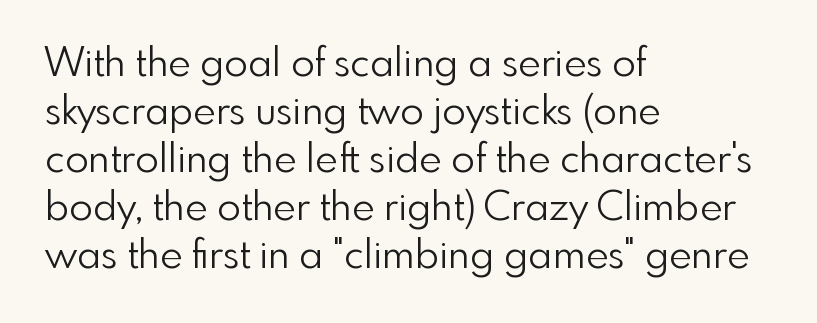
Q: Is the text bold? A: No.
Q: Is the text italic (slanted)? A: No, it is upright.
Q: Is the typeface a serif or a sans-serif typeface? A: Sans-serif.
Q: Is the text underlined? A: No.
Q: How is the paragraph aligned? A: Left-aligned.
Q: Is the spacing between letters normal or unusually wide? A: Normal.
Q: Width (condensed, normal, or wide)? A: Normal.
Q: x-height? A: Small.
Q: Monospaced? A: No.
